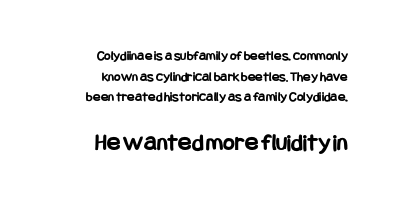
The image shows 25 px bold type, upright; set right-aligned, normal line spacing (1.48x), normal letter spacing, not underlined; the second (bottom) block is 1.79x larger.
